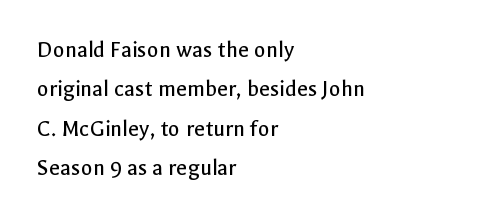
{"italic": "no", "bold": "no", "underline": "no", "align": "left", "line_spacing": "normal", "line_spacing_ratio": 1.64, "letter_spacing": "normal", "letter_spacing_em": 0.0, "glyph_px": 24}
